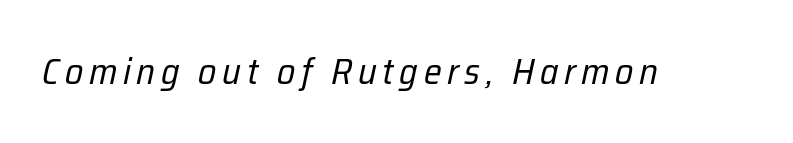
Yep, that's italic — everything's leaning. Note the varied advance widths — an 'i' is clearly narrower than an 'm'. The words here are not underlined. On a weight scale, this lands at 450 or below.
